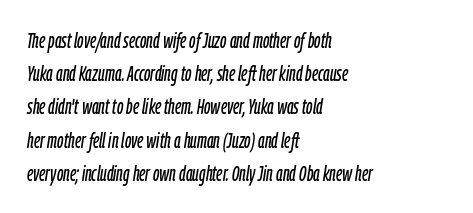
Q: Is the text italic (slanted)? A: Yes, it leans right by about 9 degrees.
Q: Is the text underlined? A: No.
Q: How is the paragraph aligned? A: Left-aligned.
Q: Is the spacing between letters normal or unusually wide? A: Normal.
Q: Is the spacing between lines tight, normal or loose? A: Normal.
